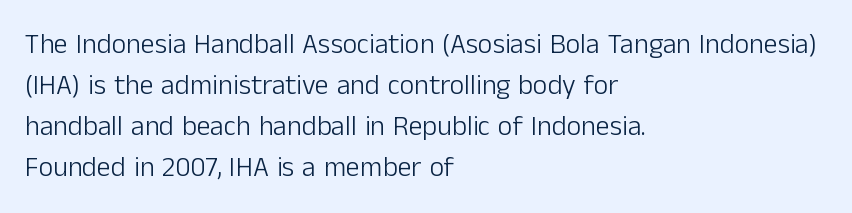
{"serif": "no", "italic": "no", "bold": "no", "weight": "light", "width": "normal", "stroke_contrast": "low", "x_height": "medium", "monospaced": "no", "underline": "no", "align": "left", "line_spacing": "normal", "line_spacing_ratio": 1.46, "letter_spacing": "normal", "letter_spacing_em": 0.0, "glyph_px": 28}
